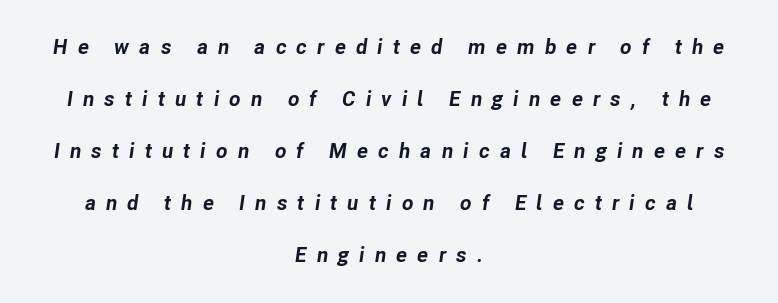
Q: Is the text bold? A: Yes.
Q: Is the text italic (slanted)? A: Yes, it leans right by about 8 degrees.
Q: Is the text underlined? A: No.
Q: How is the paragraph aligned? A: Centered.
Q: Is the spacing between letters normal or unusually wide? A: Unusually wide.
Q: Is the spacing between lines tight, normal or loose? A: Loose.
